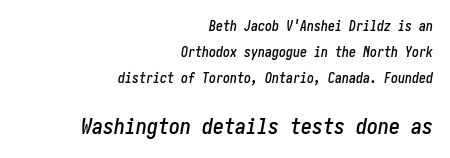
Character size in the trailing block exceeds that of the leading block. Descenders are the only things crossing below the line. Horizontally, the lines are justified to the trailing edge only. Looking at the ascenders, they clearly lean. Caption: standard tracking, unaltered.
